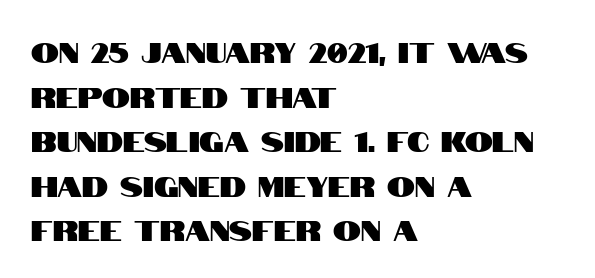
The image shows 28 px condensed sans-serif type, upright; set left-aligned, normal line spacing (1.59x), normal letter spacing, not underlined; high stroke contrast and a large x-height.
